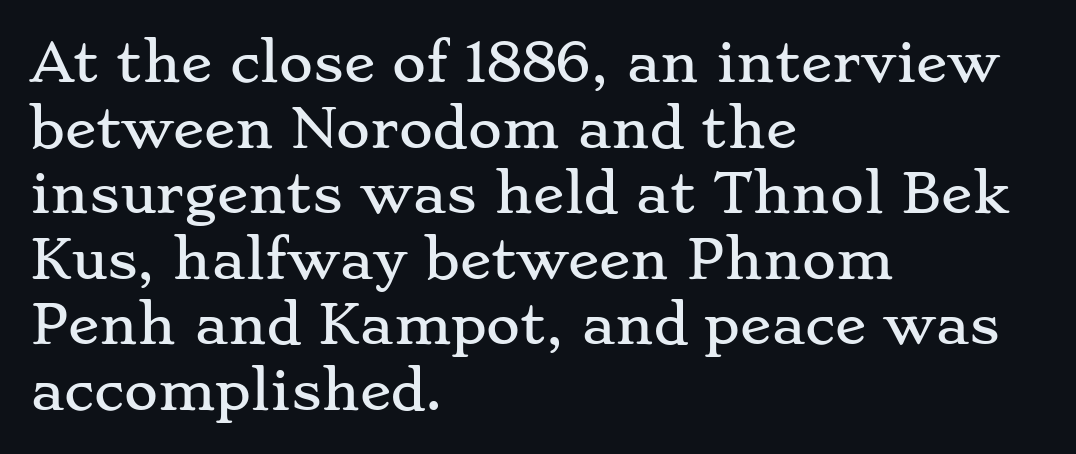
Q: Is the text italic (slanted)? A: No, it is upright.
Q: Is the typeface a serif or a sans-serif typeface? A: Serif.
Q: Is the text underlined? A: No.
Q: How is the paragraph aligned? A: Left-aligned.
Q: Is the spacing between letters normal or unusually wide? A: Normal.
Q: Is the spacing between lines tight, normal or loose? A: Normal.
Q: Width (condensed, normal, or wide)? A: Wide.
Q: Stroke contrast? A: Low.
Q: x-height? A: Small.
Q: Monospaced? A: No.
